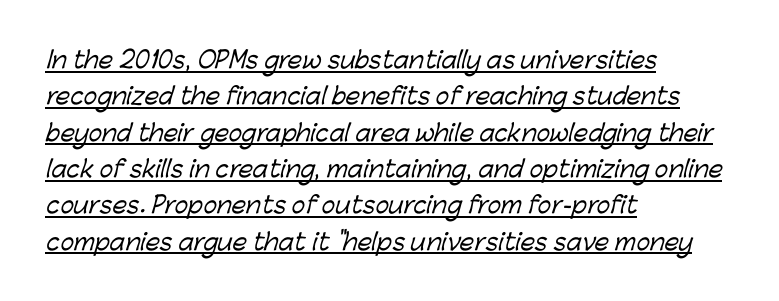
The image shows 23 px text type; set left-aligned, normal line spacing (1.58x), normal letter spacing, underlined.
